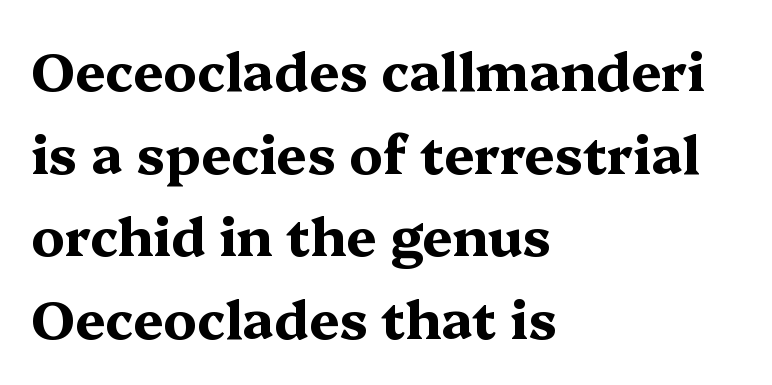
The image shows 53 px bold, wide serif type, upright; set left-aligned, normal line spacing (1.56x), normal letter spacing, not underlined; medium stroke contrast and a medium x-height.
